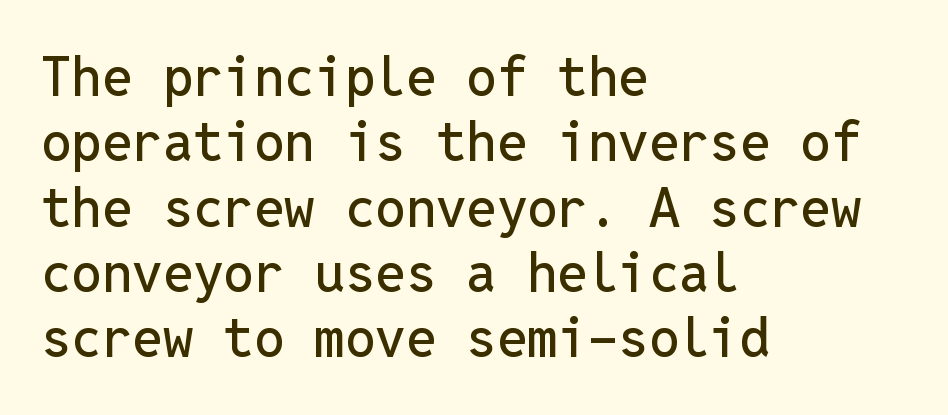
{"serif": "no", "italic": "no", "width": "normal", "stroke_contrast": "low", "x_height": "medium", "monospaced": "yes", "underline": "no", "align": "left", "line_spacing_ratio": 1.21, "letter_spacing": "normal", "letter_spacing_em": 0.0, "glyph_px": 54}
